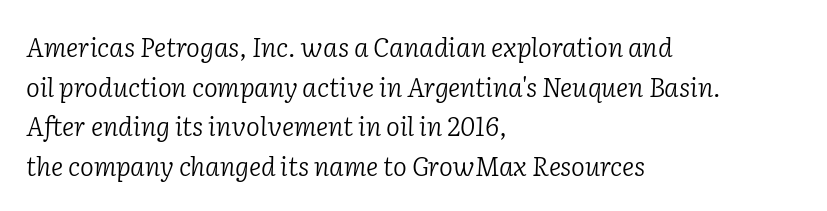
{"italic": "yes", "lean": "right", "slant_degrees": 2, "bold": "no", "underline": "no", "align": "left", "line_spacing": "normal", "line_spacing_ratio": 1.52, "letter_spacing": "normal", "letter_spacing_em": 0.0, "glyph_px": 26}
